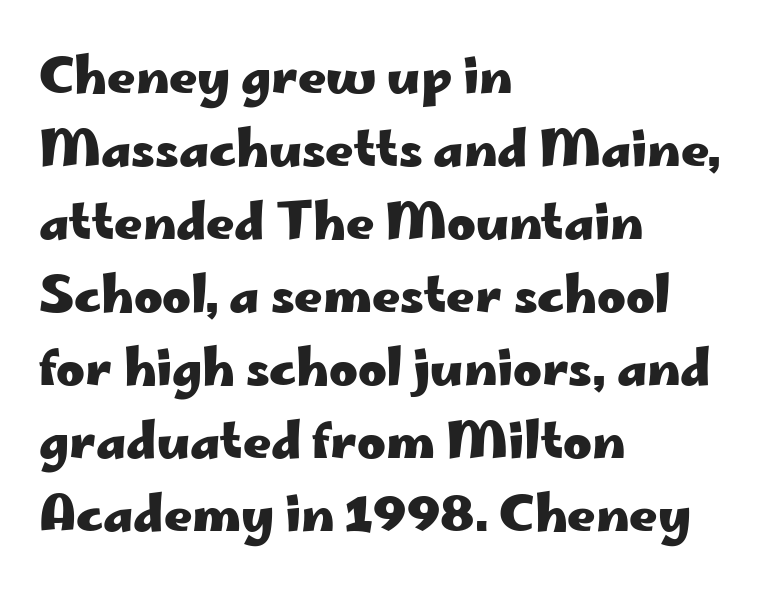
Q: Is the text bold? A: Yes.
Q: Is the text italic (slanted)? A: No, it is upright.
Q: Is the typeface a serif or a sans-serif typeface? A: Sans-serif.
Q: Is the text underlined? A: No.
Q: How is the paragraph aligned? A: Left-aligned.
Q: Is the spacing between letters normal or unusually wide? A: Normal.
Q: Is the spacing between lines tight, normal or loose? A: Normal.
Q: Width (condensed, normal, or wide)? A: Wide.
Q: Stroke contrast? A: Low.
Q: x-height? A: Small.
Q: Monospaced? A: No.
